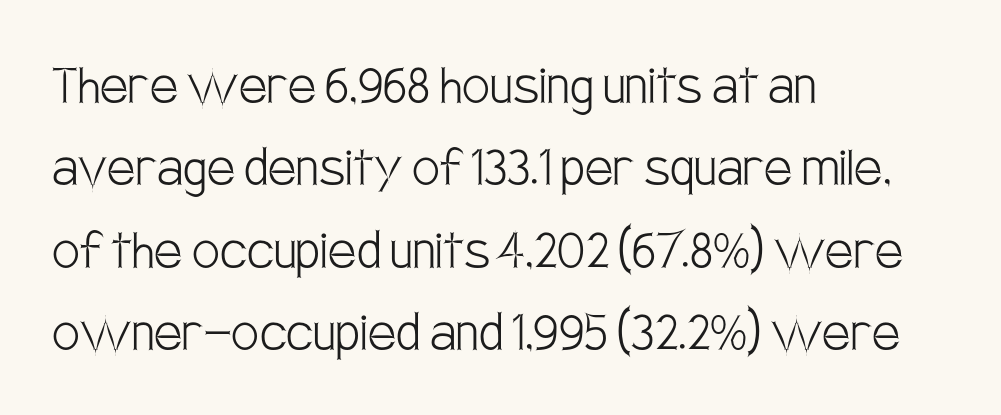
Anything drawn beneath the words? Only blank space. The strokes carry an ordinary text weight at most. The rendering uses a moderate line-height, typical for paragraphs. Horizontal alignment here is leftward, the default for most running prose.
